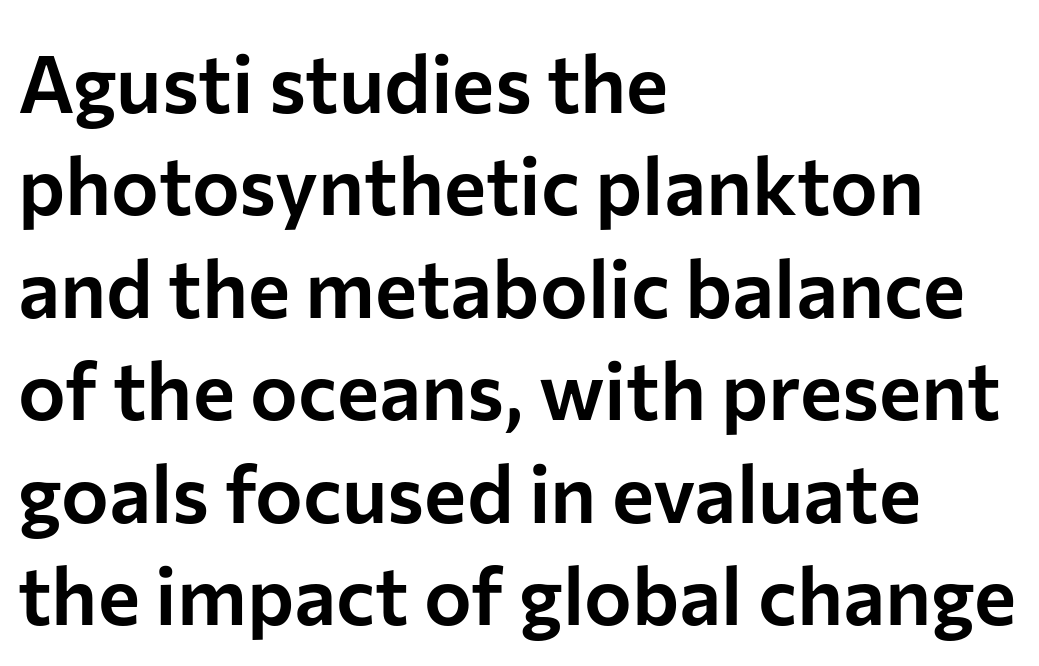
Q: Is the text italic (slanted)? A: No, it is upright.
Q: Is the typeface a serif or a sans-serif typeface? A: Sans-serif.
Q: Is the text underlined? A: No.
Q: How is the paragraph aligned? A: Left-aligned.
Q: Is the spacing between letters normal or unusually wide? A: Normal.
Q: Is the spacing between lines tight, normal or loose? A: Normal.
Q: Width (condensed, normal, or wide)? A: Normal.
Q: Stroke contrast? A: Low.
Q: x-height? A: Medium.
Q: Monospaced? A: No.
